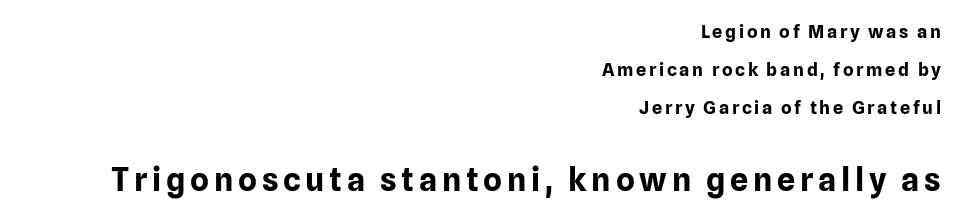
Q: Is the text bold? A: Yes.
Q: Is the text italic (slanted)? A: No, it is upright.
Q: Is the typeface a serif or a sans-serif typeface? A: Sans-serif.
Q: Is the text underlined? A: No.
Q: How is the paragraph aligned? A: Right-aligned.
Q: Is the spacing between lines tight, normal or loose? A: Loose.
Q: Which block of text is set in a larger size, the first (top) or the second (bottom)? A: The second (bottom) one.
Q: Width (condensed, normal, or wide)? A: Normal.
Q: Stroke contrast? A: Low.
Q: x-height? A: Medium.
Q: Monospaced? A: No.
